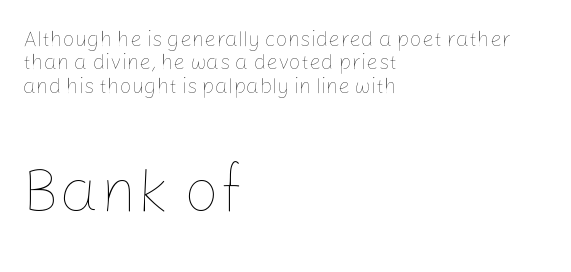
The image shows 63 px thin type, upright; set left-aligned, tight line spacing (1.11x), normal letter spacing, not underlined; the second (bottom) block is 3.0x larger; low stroke contrast and a medium x-height.
